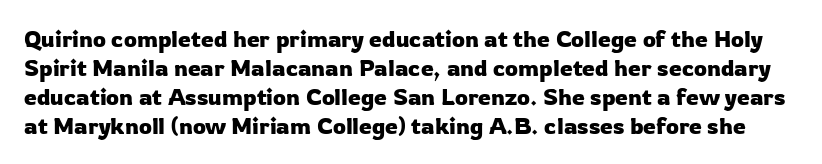
Designer's note — italics off, roman on. Only glyphs here, with clear space below each row. These lines sit exactly where default settings would place them. Caption: standard tracking, unaltered.
